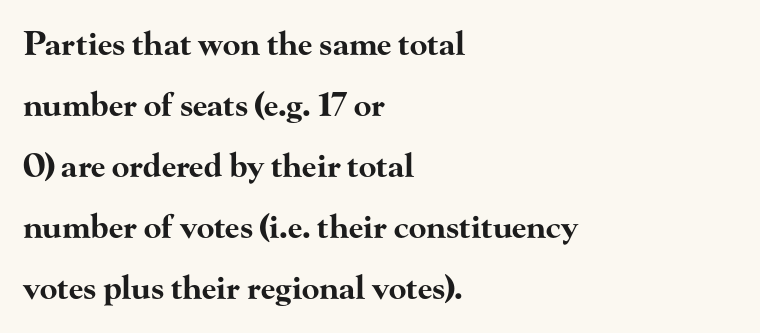
The image shows 32 px bold, wide serif type, upright; set left-aligned, loose line spacing (1.91x), normal letter spacing, not underlined; high stroke contrast and a small x-height.
